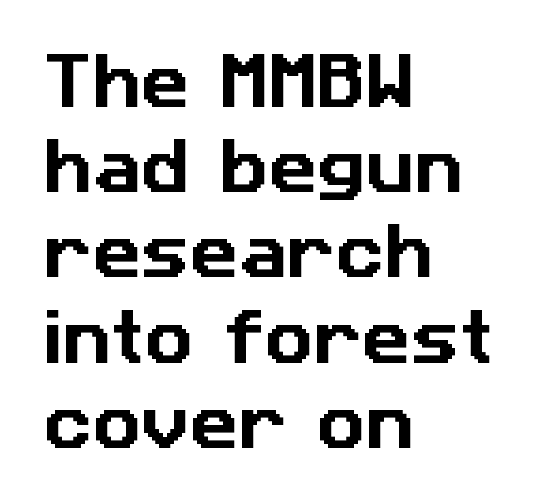
{"serif": "no", "width": "normal", "stroke_contrast": "low", "x_height": "medium", "monospaced": "no", "underline": "no", "align": "left", "line_spacing": "normal", "line_spacing_ratio": 1.42, "letter_spacing": "normal", "letter_spacing_em": 0.0, "glyph_px": 60}
